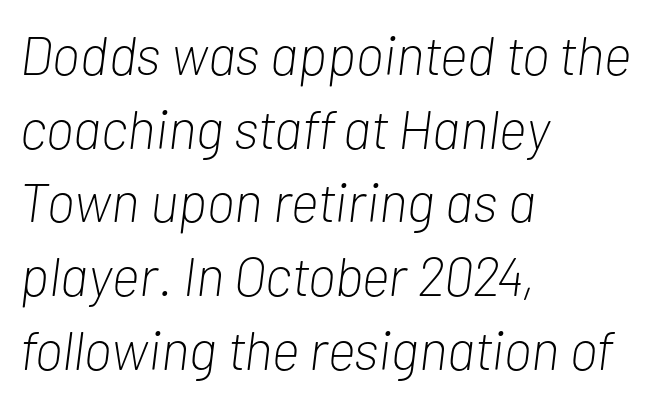
Q: Is the text bold? A: No.
Q: Is the text italic (slanted)? A: Yes, it leans right by about 7 degrees.
Q: Is the text underlined? A: No.
Q: How is the paragraph aligned? A: Left-aligned.
Q: Is the spacing between letters normal or unusually wide? A: Normal.
Q: Is the spacing between lines tight, normal or loose? A: Normal.
Q: Width (condensed, normal, or wide)? A: Condensed.
Q: Stroke contrast? A: Low.
Q: x-height? A: Medium.
Q: Monospaced? A: No.
